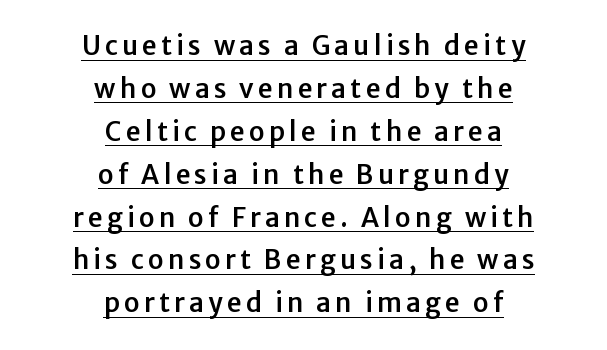
The image shows 26 px text type, upright; set centered, normal line spacing (1.65x), underlined.
